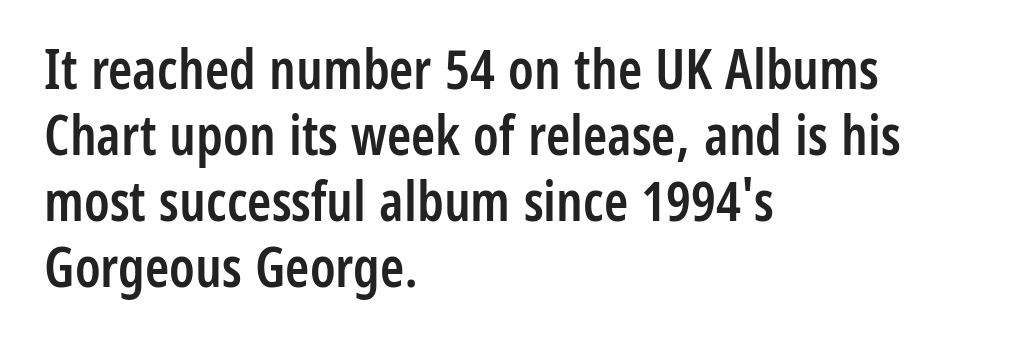
{"serif": "no", "italic": "no", "bold": "semi", "weight": "semibold", "width": "condensed", "stroke_contrast": "low", "x_height": "medium", "monospaced": "no", "underline": "no", "align": "left", "line_spacing_ratio": 1.2, "letter_spacing": "normal", "letter_spacing_em": 0.0, "glyph_px": 55}
